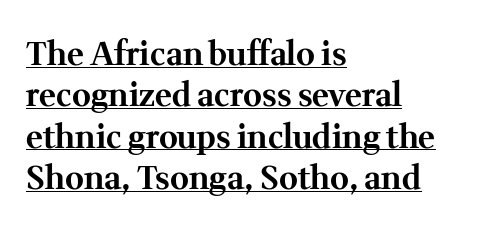
Look at the stroke-to-counter ratio: heavy, a bold. The text was rendered using a seriffed face with decorative stroke endings. Horizontal bands of white between lines are of average thickness. Tracking value appears to be zero — textbook default spacing. Each line of the rendering has a horizontal stroke beneath the glyphs. One-word summary of the alignment: left.
